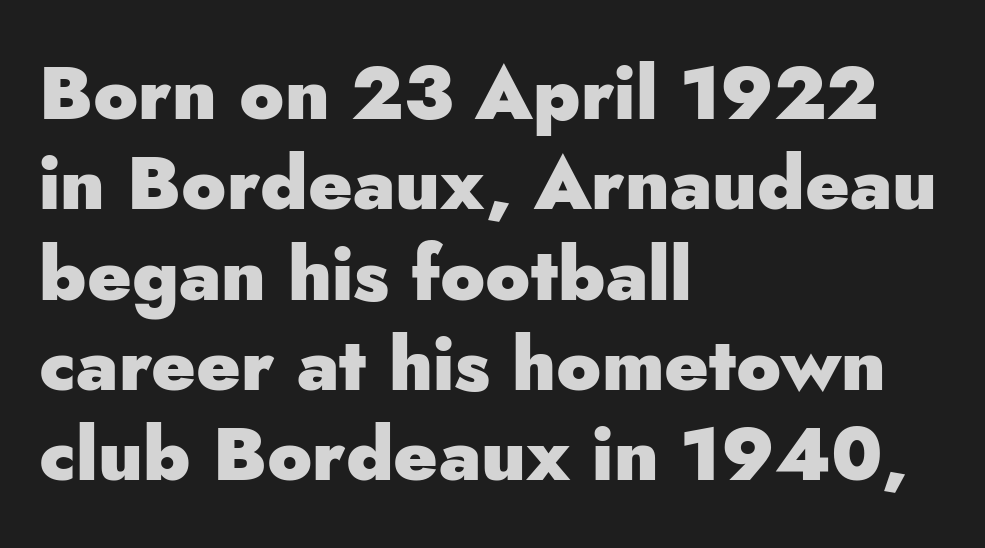
Quick note: not italic, upright. These lines are rendered in a variable-pitch font. No extra tracking has been applied to these lines. Descenders hang freely into open space. Layout note: lines flush left.
